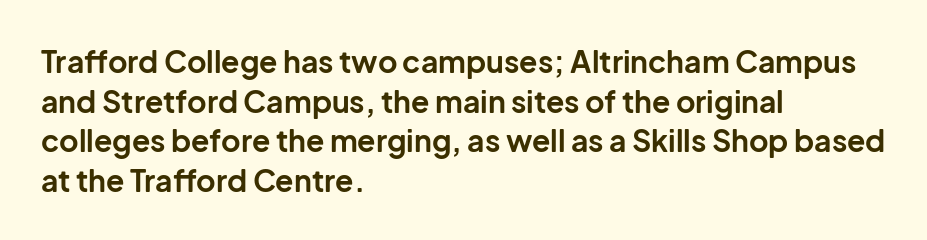
{"serif": "no", "italic": "no", "bold": "yes", "weight": "bold", "width": "normal", "stroke_contrast": "low", "x_height": "medium", "monospaced": "no", "underline": "no", "align": "left", "line_spacing": "normal", "line_spacing_ratio": 1.32, "letter_spacing": "normal", "letter_spacing_em": 0.0, "glyph_px": 30}
